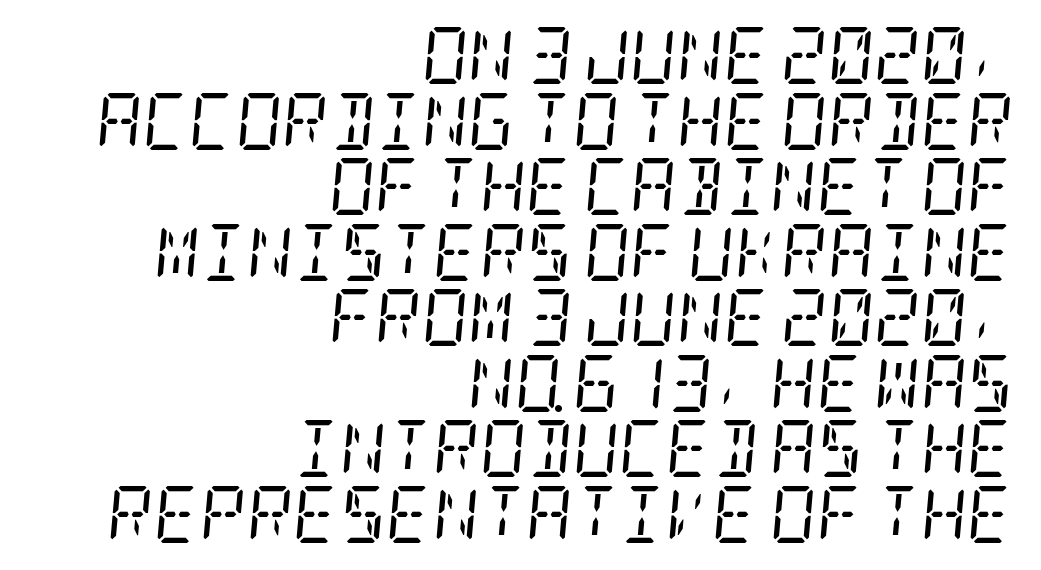
{"serif": "yes", "italic": "yes", "lean": "right", "slant_degrees": 5, "bold": "no", "weight": "regular", "width": "condensed", "stroke_contrast": "low", "x_height": "large", "underline": "no", "align": "right", "line_spacing": "tight", "line_spacing_ratio": 1.15, "letter_spacing": "normal", "letter_spacing_em": 0.0, "glyph_px": 57}
